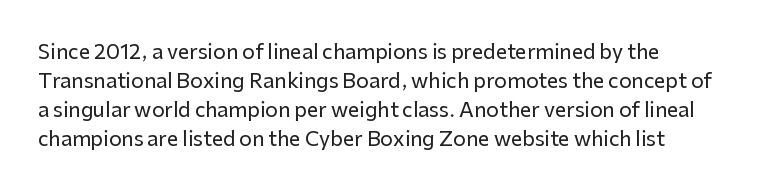
{"italic": "no", "underline": "no", "line_spacing": "normal", "line_spacing_ratio": 1.45, "letter_spacing": "normal", "letter_spacing_em": 0.0, "glyph_px": 20}
